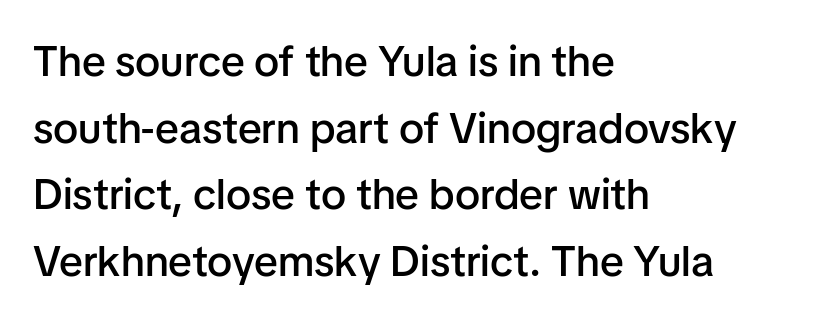
Q: Is the text bold? A: Semi-bold.
Q: Is the text italic (slanted)? A: No, it is upright.
Q: Is the typeface a serif or a sans-serif typeface? A: Sans-serif.
Q: Is the text underlined? A: No.
Q: How is the paragraph aligned? A: Left-aligned.
Q: Is the spacing between letters normal or unusually wide? A: Normal.
Q: Is the spacing between lines tight, normal or loose? A: Normal.
Q: Width (condensed, normal, or wide)? A: Normal.
Q: Stroke contrast? A: Low.
Q: x-height? A: Medium.
Q: Monospaced? A: No.
